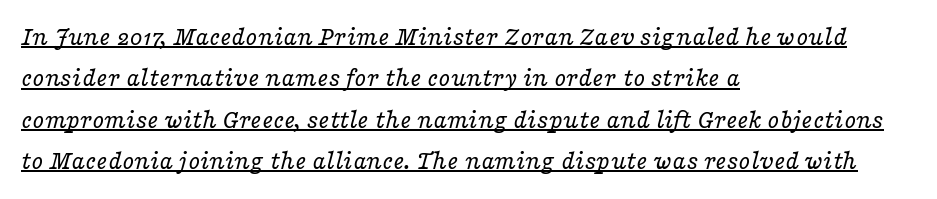
The image shows 27 px text type, italic (leaning right); set left-aligned, normal line spacing (1.53x), normal letter spacing, underlined.
